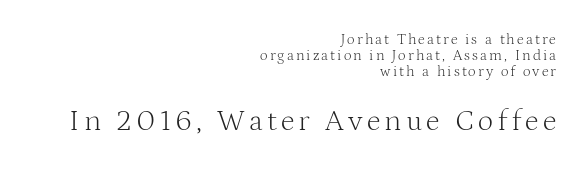
{"serif": "yes", "italic": "no", "bold": "no", "weight": "light", "width": "normal", "stroke_contrast": "medium", "x_height": "medium", "monospaced": "no", "underline": "no", "align": "right", "line_spacing": "tight", "line_spacing_ratio": 1.08, "larger_block": "second", "size_ratio": 2.0, "glyph_px": 30}
